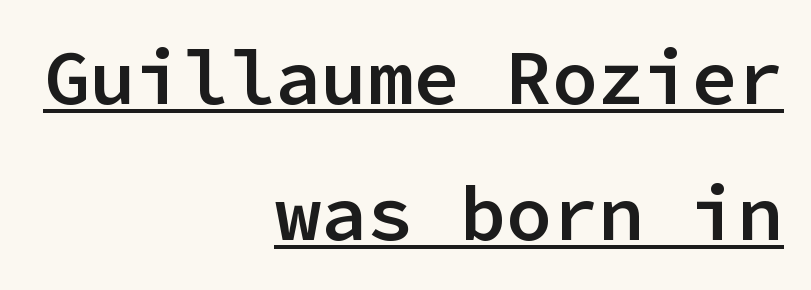
Q: Is the text bold? A: Semi-bold.
Q: Is the text italic (slanted)? A: No, it is upright.
Q: Is the typeface a serif or a sans-serif typeface? A: Sans-serif.
Q: Is the text underlined? A: Yes.
Q: How is the paragraph aligned? A: Right-aligned.
Q: Is the spacing between letters normal or unusually wide? A: Normal.
Q: Width (condensed, normal, or wide)? A: Normal.
Q: Stroke contrast? A: Low.
Q: x-height? A: Medium.
Q: Monospaced? A: Yes.
